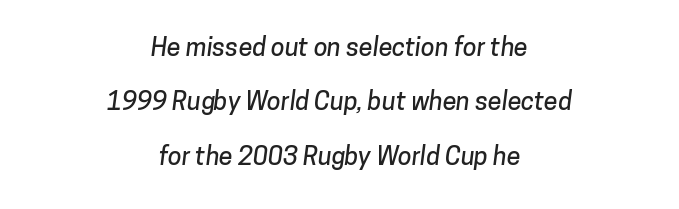
The image shows 25 px text type; set centered, loose line spacing (2.18x), normal letter spacing, not underlined.
